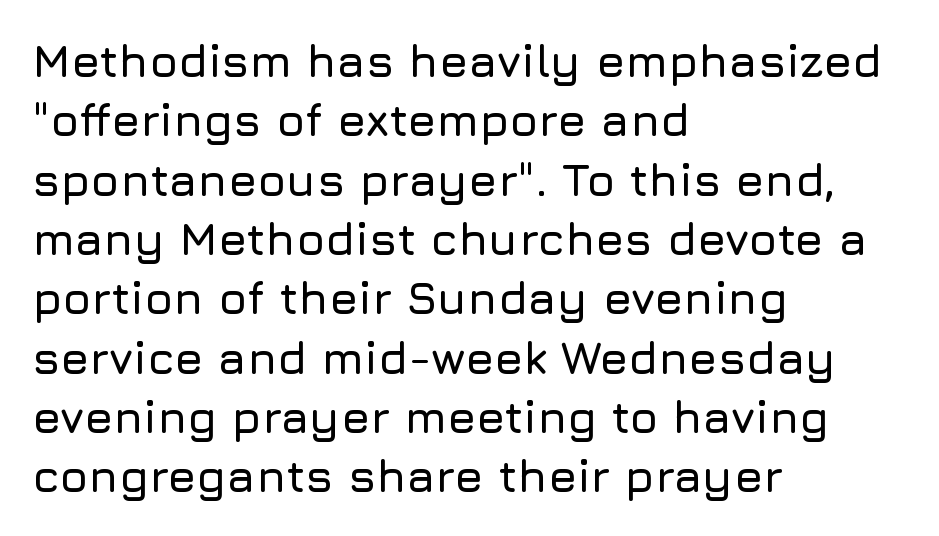
{"serif": "no", "italic": "no", "width": "normal", "stroke_contrast": "low", "x_height": "medium", "monospaced": "no", "underline": "no", "align": "left", "line_spacing": "normal", "line_spacing_ratio": 1.29, "letter_spacing": "normal", "letter_spacing_em": 0.0, "glyph_px": 46}
